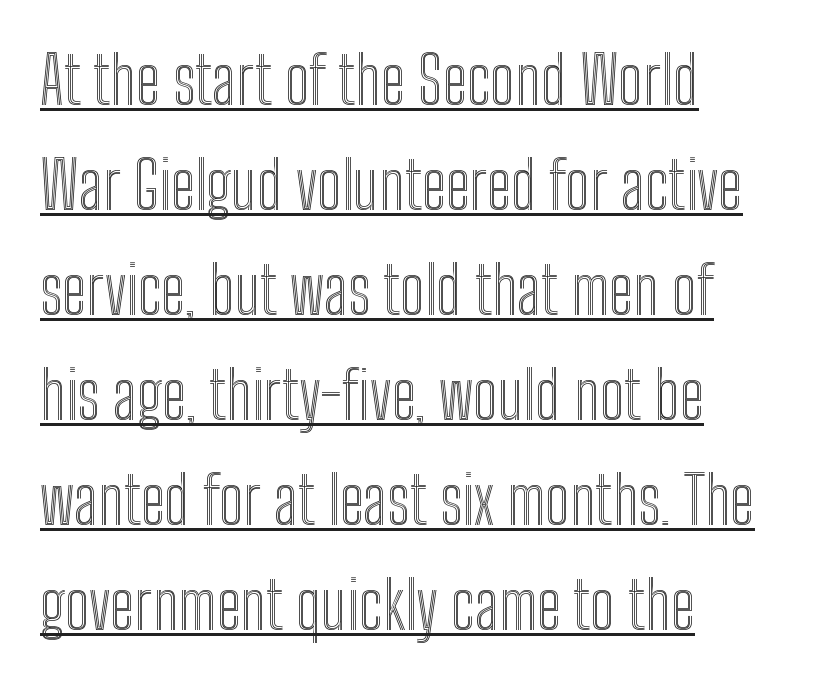
Does a line run under the words? Yes, clearly. The letters stand upright; this is a roman face. The face used here is proportionally spaced, like ordinary book or web type. If you drew a ruler down the left edge, every line would touch it. These lines sit exactly where default settings would place them. Compared with typical body copy, the letter spacing here is the same.
